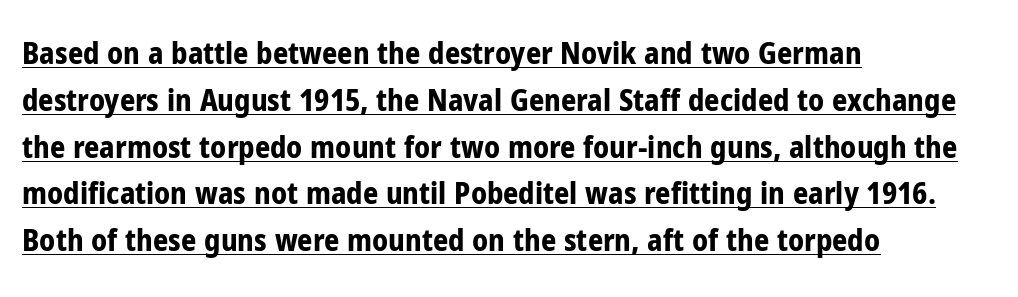
Teacher's note: observe the even left margin — that is flush-left alignment. Nobody touched the tracking dial on this one. The glyphs in this specimen are sans serif. Honestly, the underline is the first thing you notice here. If you drew a line through each stem, it would be perfectly vertical. Summary of vertical rhythm: regular, with standard interline spacing.
